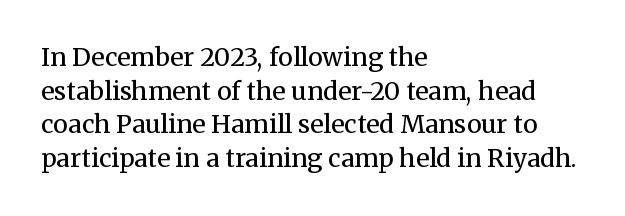
Q: Is the text bold? A: No.
Q: Is the text italic (slanted)? A: No, it is upright.
Q: Is the text underlined? A: No.
Q: How is the paragraph aligned? A: Left-aligned.
Q: Is the spacing between letters normal or unusually wide? A: Normal.
Q: Is the spacing between lines tight, normal or loose? A: Normal.
